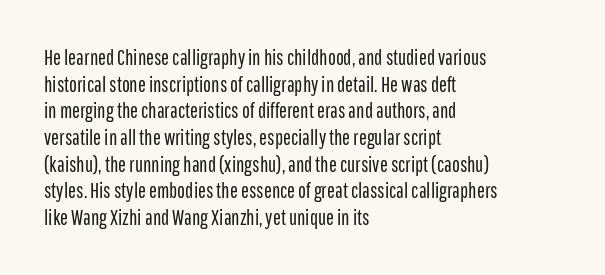
Q: Is the text bold? A: No.
Q: Is the text italic (slanted)? A: No, it is upright.
Q: Is the text underlined? A: No.
Q: How is the paragraph aligned? A: Left-aligned.
Q: Is the spacing between letters normal or unusually wide? A: Normal.
Q: Is the spacing between lines tight, normal or loose? A: Normal.
